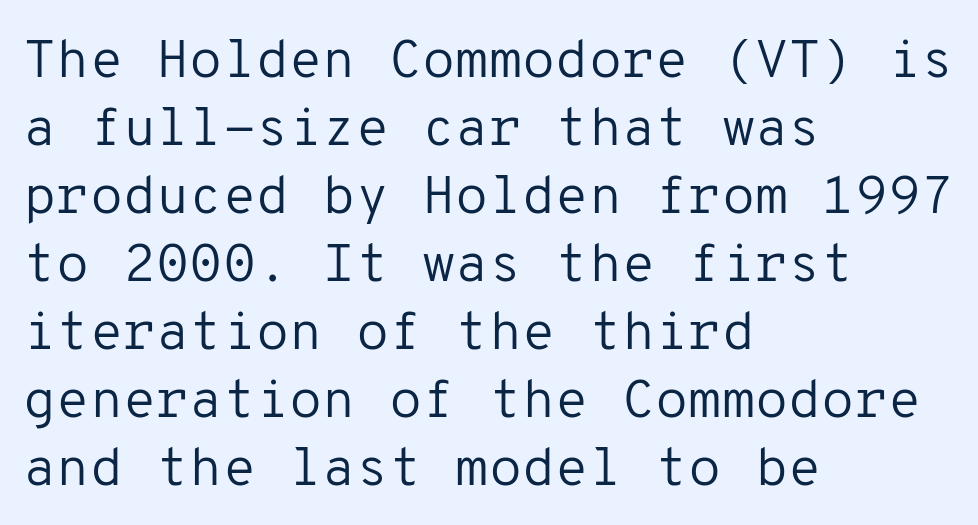
Q: Is the text bold? A: No.
Q: Is the text italic (slanted)? A: No, it is upright.
Q: Is the typeface a serif or a sans-serif typeface? A: Sans-serif.
Q: Is the text underlined? A: No.
Q: How is the paragraph aligned? A: Left-aligned.
Q: Is the spacing between letters normal or unusually wide? A: Normal.
Q: Is the spacing between lines tight, normal or loose? A: Normal.
Q: Width (condensed, normal, or wide)? A: Normal.
Q: Stroke contrast? A: Low.
Q: x-height? A: Medium.
Q: Monospaced? A: Yes.
